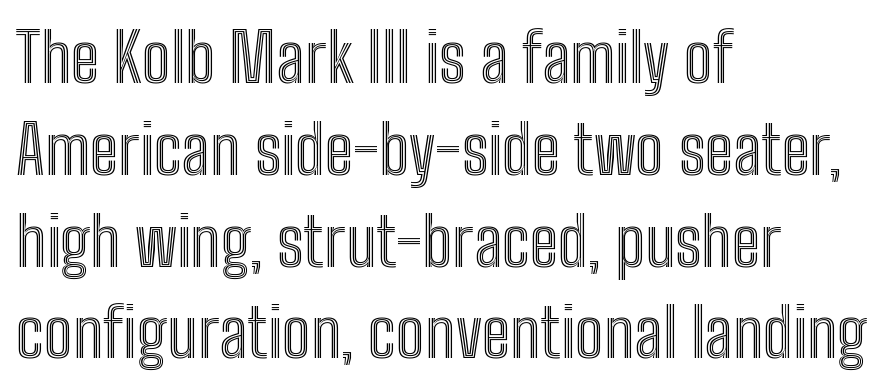
Think of a printed novel: that variable character pitch is what you see here. The passage shown is not underscored anywhere. Compared with a centered layout, this one pins lines to the left instead. The letterforms sit shoulder to shoulder at normal distance. The vertical gap from one line to the next is medium. The letters stand upright; this is a roman face.
